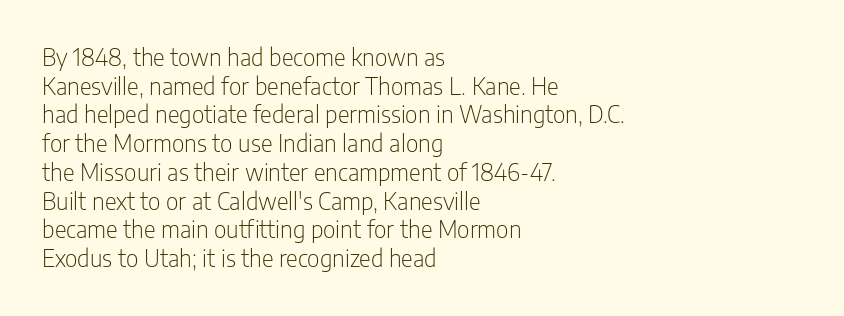
{"italic": "no", "bold": "no", "underline": "no", "align": "left", "line_spacing": "normal", "line_spacing_ratio": 1.25, "letter_spacing": "normal", "letter_spacing_em": 0.0, "glyph_px": 23}
